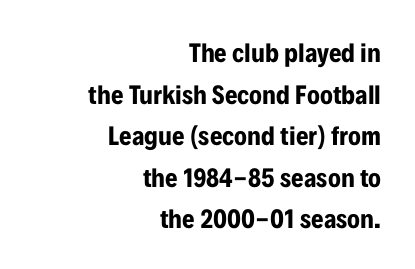
Interline gaps are of average width in this sample. Bold? Absolutely — the strokes are thick and heavy. Observe the ordinary spacing: letters are neighbours, not strangers. Nope, not italic — everything's standing straight.
